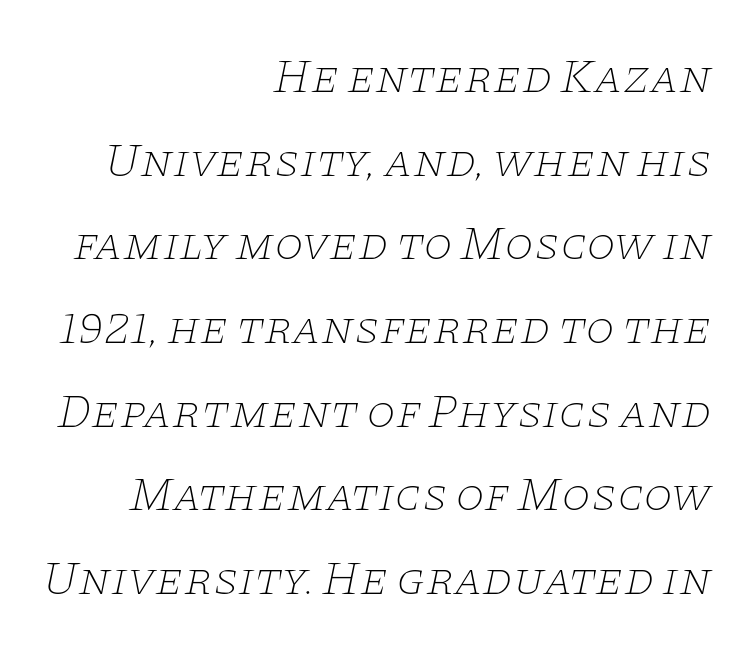
The image shows 47 px thin, wide serif type, italic (leaning right); set right-aligned, line spacing 1.78x, normal letter spacing, not underlined; low stroke contrast and a large x-height.
